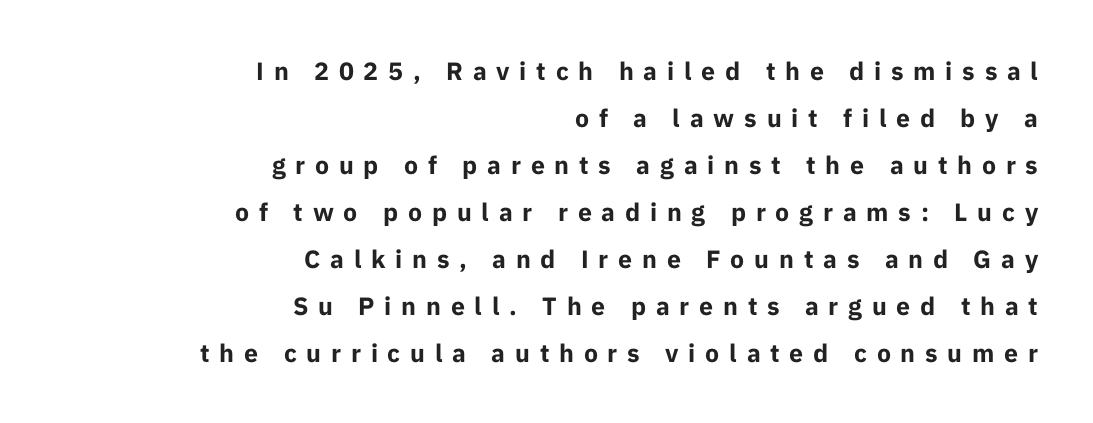
What stands out about the letter spacing? Its width — letters are far apart. The characters look thick and weighty, a clear bold. The letters stand straight up with perfectly vertical stems. The foot of each line stays bare and open.
